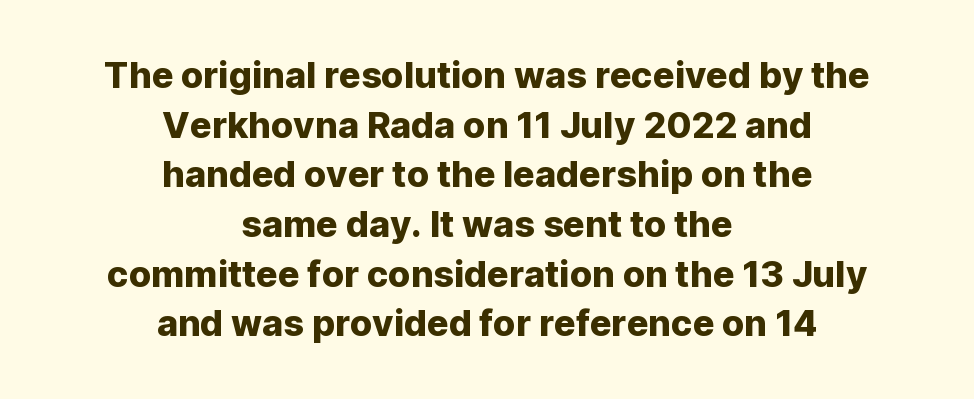
{"serif": "no", "italic": "no", "width": "normal", "stroke_contrast": "low", "x_height": "medium", "monospaced": "no", "underline": "no", "align": "center", "line_spacing": "normal", "line_spacing_ratio": 1.38, "letter_spacing": "normal", "letter_spacing_em": 0.0, "glyph_px": 36}
